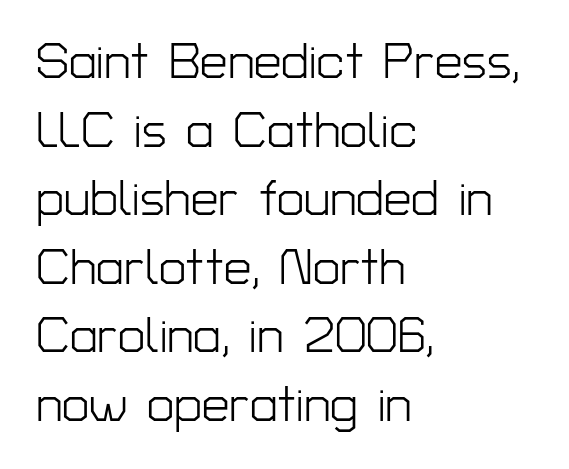
{"serif": "no", "italic": "no", "bold": "no", "weight": "light", "width": "normal", "stroke_contrast": "low", "x_height": "medium", "monospaced": "no", "underline": "no", "align": "left", "line_spacing": "normal", "line_spacing_ratio": 1.4, "letter_spacing": "normal", "letter_spacing_em": 0.0, "glyph_px": 49}
